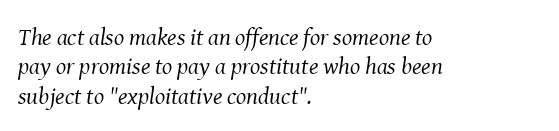
Q: Is the text bold? A: No.
Q: Is the text italic (slanted)? A: Yes, it leans right by about 8 degrees.
Q: Is the text underlined? A: No.
Q: How is the paragraph aligned? A: Left-aligned.
Q: Is the spacing between letters normal or unusually wide? A: Normal.
